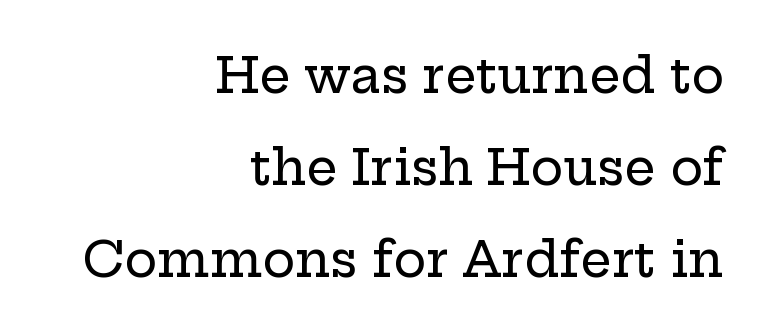
{"serif": "yes", "italic": "no", "width": "wide", "stroke_contrast": "low", "x_height": "medium", "monospaced": "no", "underline": "no", "align": "right", "line_spacing_ratio": 1.88, "letter_spacing": "normal", "letter_spacing_em": 0.0, "glyph_px": 49}
